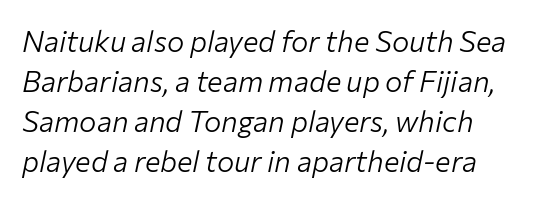
Q: Is the text bold? A: No.
Q: Is the text italic (slanted)? A: Yes, it leans right by about 12 degrees.
Q: Is the text underlined? A: No.
Q: How is the paragraph aligned? A: Left-aligned.
Q: Is the spacing between letters normal or unusually wide? A: Normal.
Q: Is the spacing between lines tight, normal or loose? A: Normal.
Q: Width (condensed, normal, or wide)? A: Normal.
Q: Stroke contrast? A: Low.
Q: x-height? A: Medium.
Q: Monospaced? A: No.
